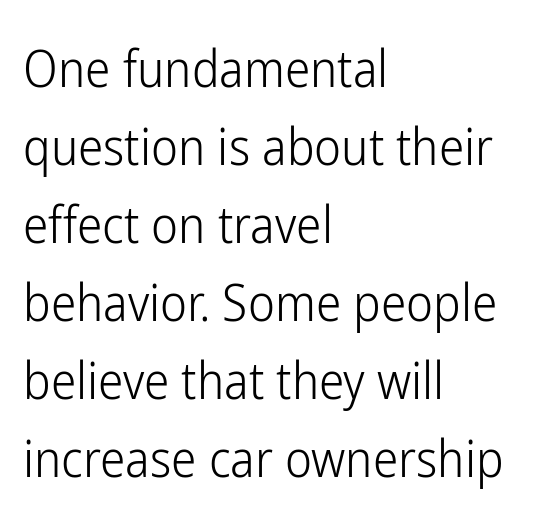
The image shows 51 px light, condensed sans-serif type, upright; set left-aligned, normal line spacing (1.53x), normal letter spacing, not underlined; low stroke contrast and a medium x-height.
